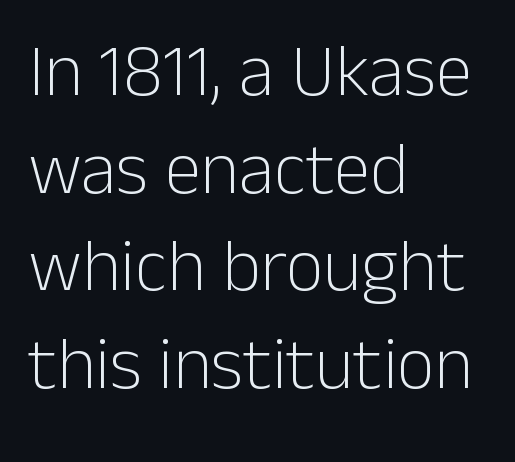
{"serif": "no", "italic": "no", "bold": "no", "weight": "light", "width": "normal", "stroke_contrast": "low", "x_height": "medium", "monospaced": "no", "underline": "no", "align": "left", "line_spacing": "normal", "line_spacing_ratio": 1.32, "letter_spacing": "normal", "letter_spacing_em": 0.0, "glyph_px": 74}
